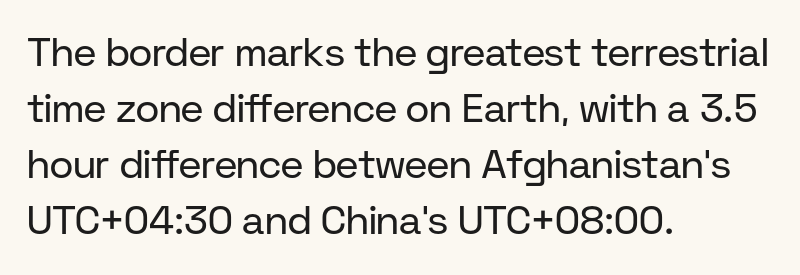
I'd call this a sans setting — the letters go barefoot. You could call the tracking neutral — neither tight nor loose. No letter is thick-stroked: the sample isn't bold. These lines were composed using upright roman letters. Caption: multi-line text, flush left, ragged right. These lines sit exactly where default settings would place them.
